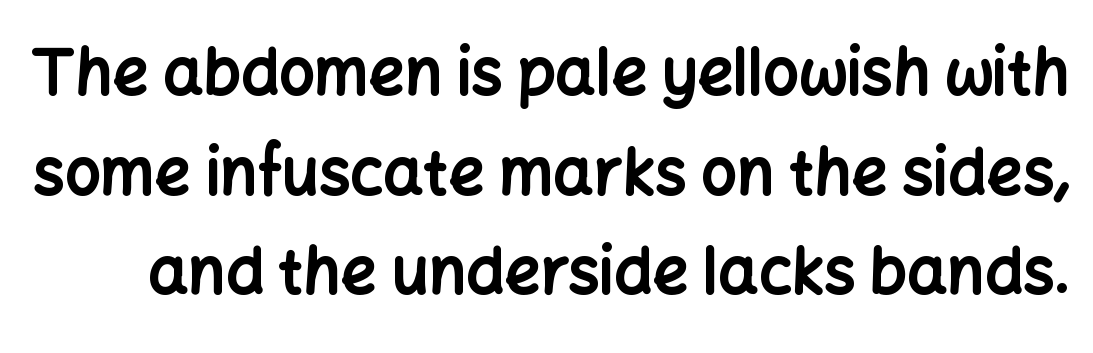
Q: Is the text bold? A: Yes.
Q: Is the text italic (slanted)? A: No, it is upright.
Q: Is the typeface a serif or a sans-serif typeface? A: Sans-serif.
Q: Is the text underlined? A: No.
Q: Is the spacing between letters normal or unusually wide? A: Normal.
Q: Is the spacing between lines tight, normal or loose? A: Normal.
Q: Width (condensed, normal, or wide)? A: Normal.
Q: Stroke contrast? A: Low.
Q: x-height? A: Medium.
Q: Monospaced? A: No.
